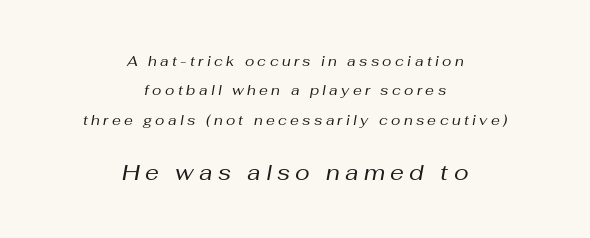
The image shows 22 px text type, italic (leaning right); set centered, loose line spacing (2.1x), unusually wide letter spacing (+0.24 em), not underlined; the second (bottom) block is 1.57x larger.
